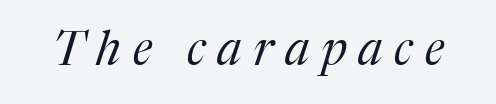
{"serif": "yes", "italic": "yes", "lean": "right", "slant_degrees": 17, "bold": "no", "weight": "regular", "width": "normal", "stroke_contrast": "medium", "x_height": "medium", "monospaced": "no", "underline": "no", "letter_spacing": "wide", "letter_spacing_em": 0.25, "glyph_px": 47}
